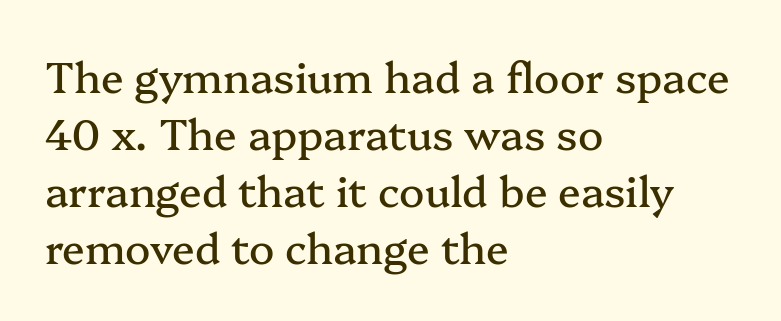
{"serif": "yes", "italic": "no", "width": "normal", "stroke_contrast": "medium", "x_height": "medium", "monospaced": "no", "underline": "no", "align": "left", "line_spacing": "normal", "line_spacing_ratio": 1.36, "letter_spacing": "normal", "letter_spacing_em": 0.0, "glyph_px": 42}
